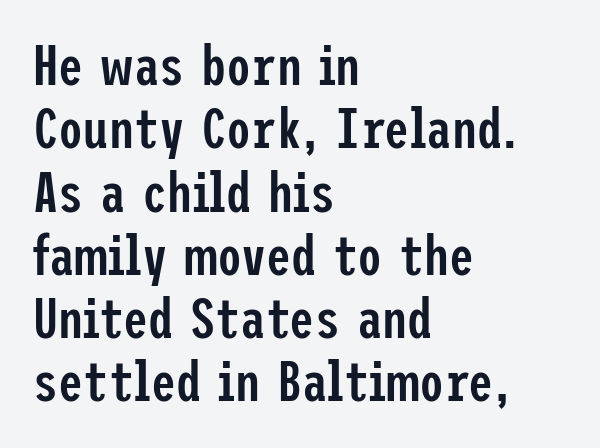
Q: Is the text bold? A: Semi-bold.
Q: Is the text italic (slanted)? A: No, it is upright.
Q: Is the typeface a serif or a sans-serif typeface? A: Sans-serif.
Q: Is the text underlined? A: No.
Q: How is the paragraph aligned? A: Left-aligned.
Q: Is the spacing between letters normal or unusually wide? A: Normal.
Q: Is the spacing between lines tight, normal or loose? A: Tight.
Q: Width (condensed, normal, or wide)? A: Condensed.
Q: Stroke contrast? A: Low.
Q: x-height? A: Medium.
